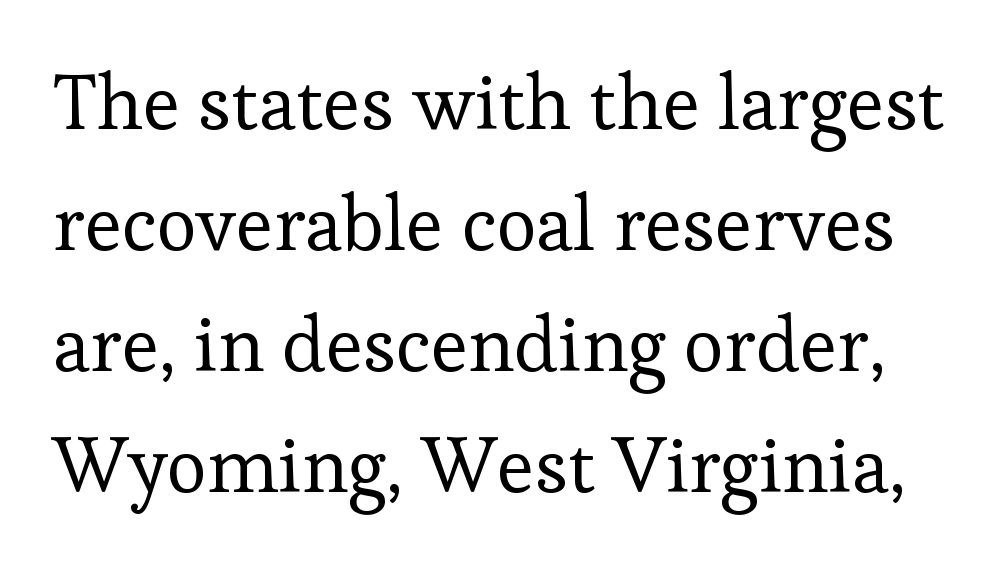
Letterform terminals end in serifs throughout the passage. Stroke mass is kept to a normal reading level or below. Inter-character spacing is left at the font's built-in metrics. Italic? Not at all — the glyphs are vertical.
